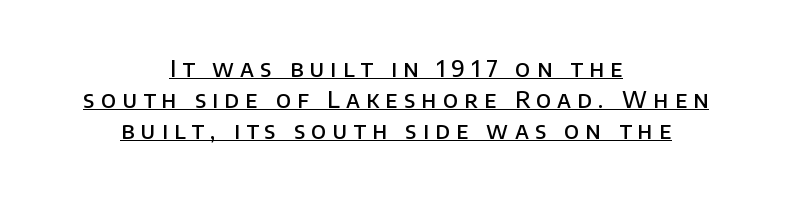
{"italic": "no", "bold": "semi", "underline": "yes", "align": "center", "line_spacing": "normal", "line_spacing_ratio": 1.34, "letter_spacing": "wide", "letter_spacing_em": 0.27, "glyph_px": 23}
